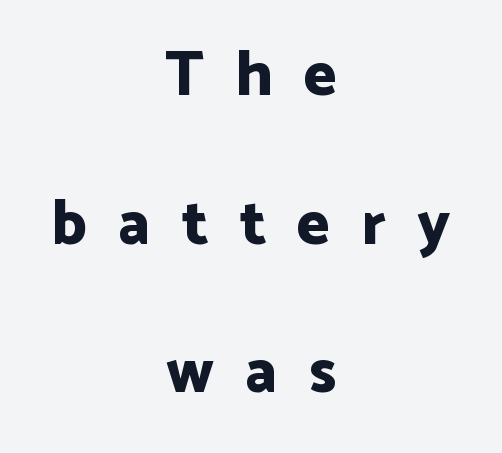
Q: Is the text bold? A: Yes.
Q: Is the text italic (slanted)? A: No, it is upright.
Q: Is the typeface a serif or a sans-serif typeface? A: Sans-serif.
Q: Is the text underlined? A: No.
Q: How is the paragraph aligned? A: Centered.
Q: Is the spacing between letters normal or unusually wide? A: Unusually wide.
Q: Is the spacing between lines tight, normal or loose? A: Loose.
Q: Width (condensed, normal, or wide)? A: Normal.
Q: Stroke contrast? A: Low.
Q: x-height? A: Medium.
Q: Monospaced? A: No.
